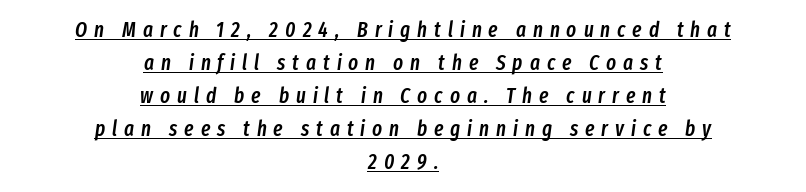
{"italic": "yes", "lean": "right", "slant_degrees": 8, "bold": "semi", "underline": "yes", "align": "center", "line_spacing": "normal", "line_spacing_ratio": 1.57, "letter_spacing": "wide", "letter_spacing_em": 0.33, "glyph_px": 21}
